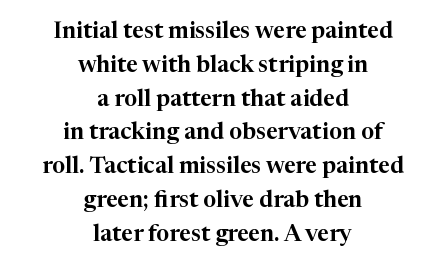
{"italic": "no", "underline": "no", "align": "center", "line_spacing": "normal", "line_spacing_ratio": 1.47, "letter_spacing": "normal", "letter_spacing_em": 0.0, "glyph_px": 23}
